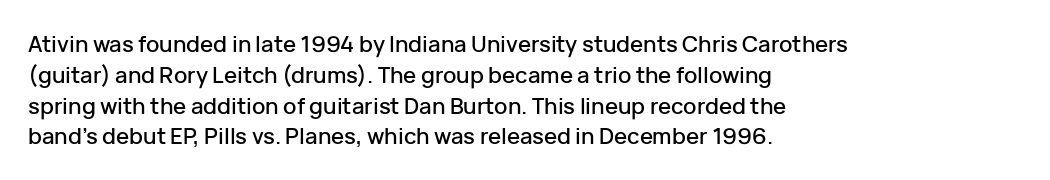
A classic flush-left, rag-right setting is used for this passage. Rendered with straight, roman letterforms. The rendering uses a moderate line-height, typical for paragraphs. In terms of letterspacing, this is plain default setting.
